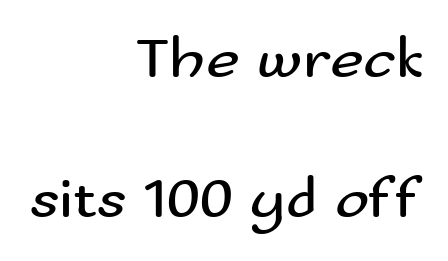
The strip under each line holds only bare page. Here the designer chose a conventional face with non-uniform glyph widths. Compared with typical body copy, the letter spacing here is the same. These lines stand farther apart than default settings would place them. Casual observation: everything's shoved over to the right. These lines were composed using upright roman letters.
